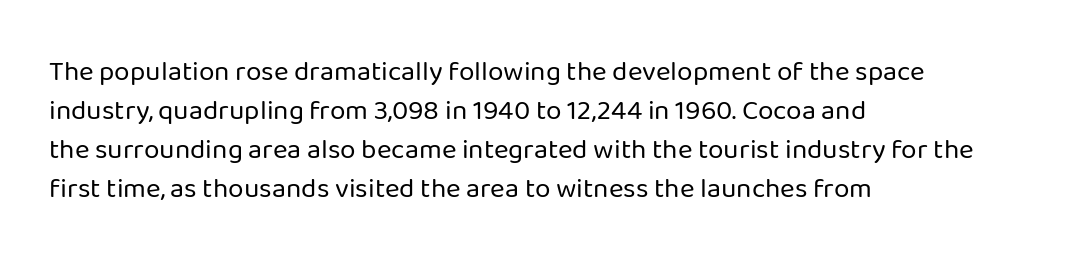
{"serif": "no", "italic": "no", "bold": "no", "weight": "regular", "width": "normal", "stroke_contrast": "low", "x_height": "medium", "monospaced": "no", "underline": "no", "align": "left", "line_spacing": "normal", "line_spacing_ratio": 1.39, "letter_spacing": "normal", "letter_spacing_em": 0.0, "glyph_px": 28}
